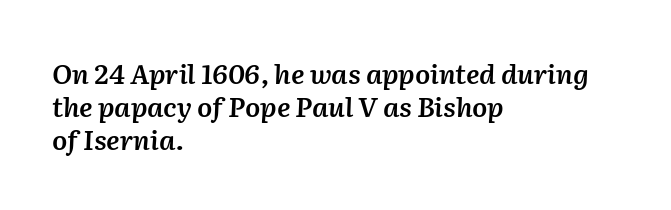
The image shows 27 px text type, italic (leaning right); set left-aligned, line spacing 1.22x, normal letter spacing, not underlined.
